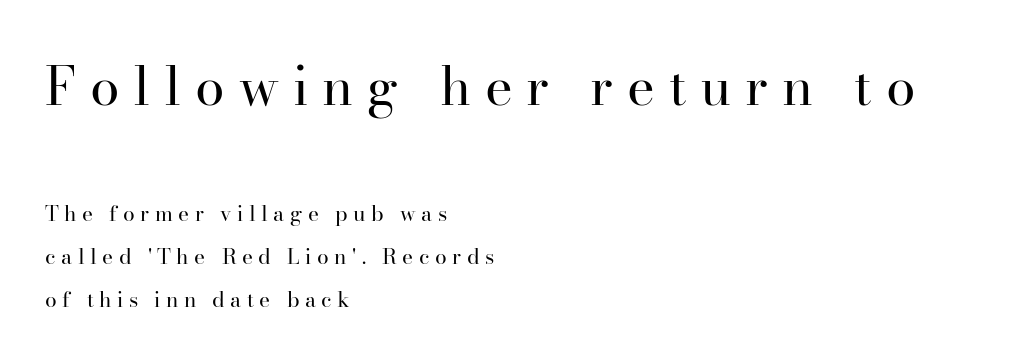
The designer went with a serif here, giving each stem small feet. Observe the wide spacing: letters keep a clear distance from each other. Reading down the column, the eye jumps a long way to each next line. The text block is weighted toward the left margin, trailing off unevenly rightward. Stems here are at most as thick as an everyday book face. This sample has the flowing, uneven cadence of proportional lettering.
